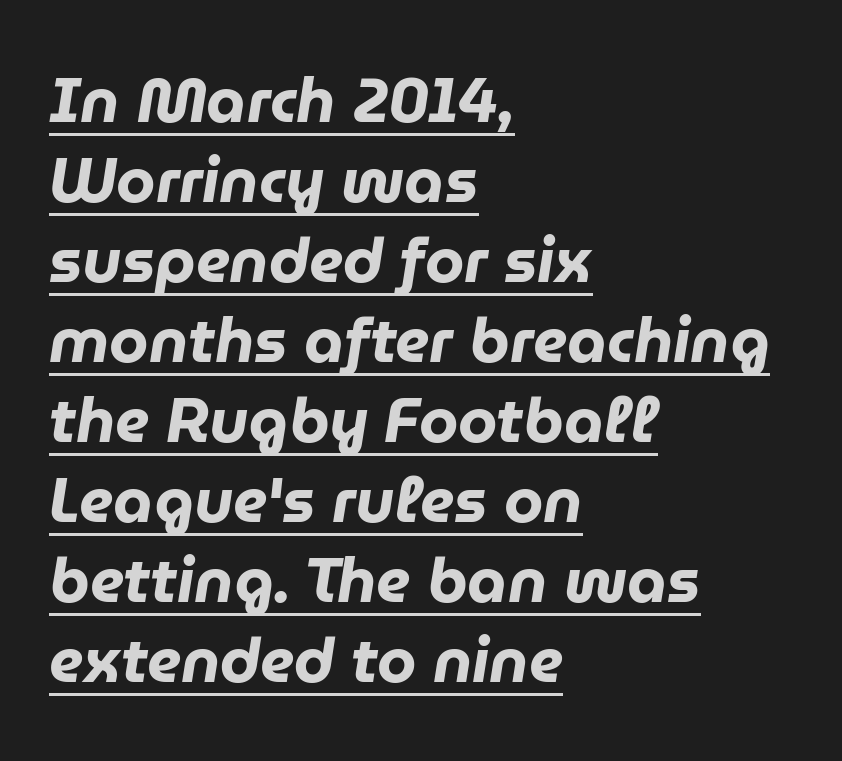
The image shows 63 px heavy type, italic (leaning right); set left-aligned, normal line spacing (1.27x), normal letter spacing, underlined; low stroke contrast and a medium x-height.
